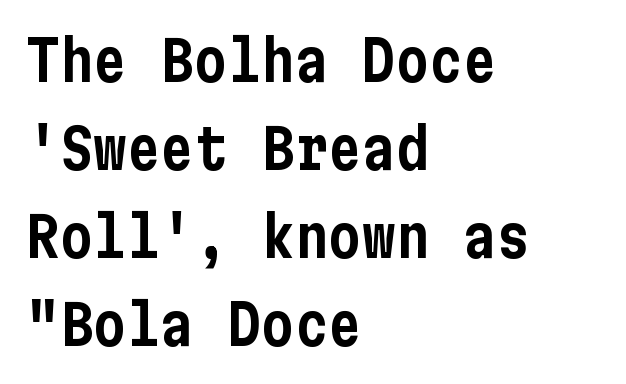
The image shows 56 px condensed sans-serif type, upright; set left-aligned, normal line spacing (1.57x), normal letter spacing, not underlined; low stroke contrast and a medium x-height.
